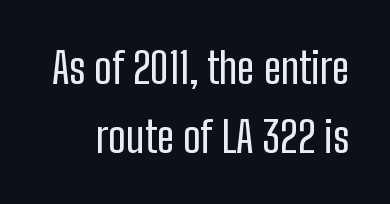
Q: Is the text italic (slanted)? A: No, it is upright.
Q: Is the typeface a serif or a sans-serif typeface? A: Sans-serif.
Q: Is the text underlined? A: No.
Q: Is the spacing between letters normal or unusually wide? A: Normal.
Q: Is the spacing between lines tight, normal or loose? A: Normal.
Q: Width (condensed, normal, or wide)? A: Condensed.
Q: Stroke contrast? A: Low.
Q: x-height? A: Medium.
Q: Monospaced? A: No.
